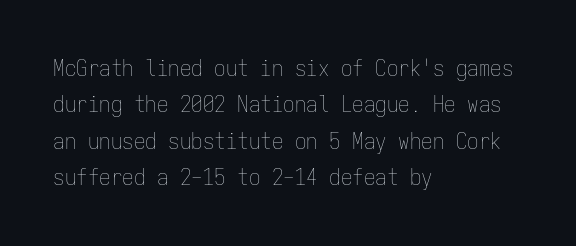
The image shows 23 px text type, upright; set left-aligned, normal line spacing (1.58x), normal letter spacing, not underlined.
